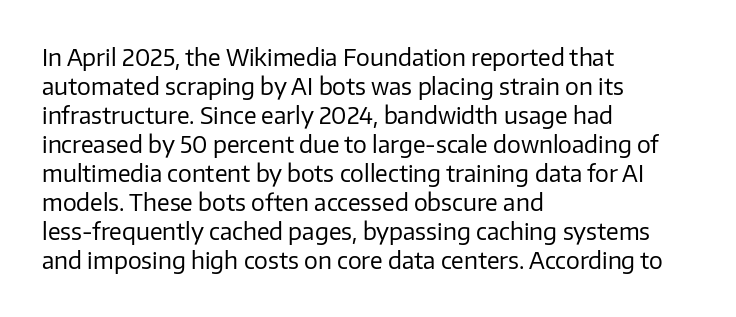
{"italic": "no", "bold": "no", "underline": "no", "align": "left", "line_spacing": "normal", "line_spacing_ratio": 1.26, "letter_spacing": "normal", "letter_spacing_em": 0.0, "glyph_px": 23}
